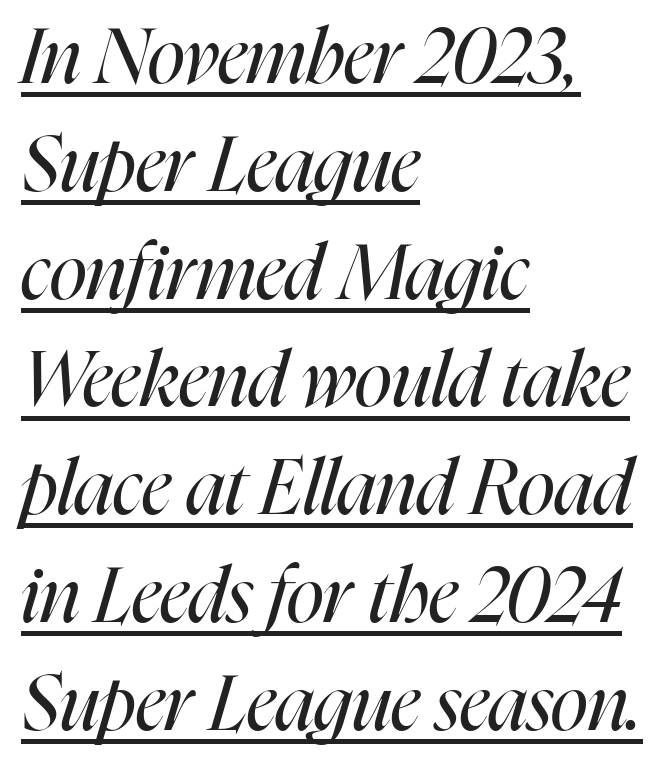
Q: Is the text bold? A: No.
Q: Is the text italic (slanted)? A: Yes, it leans right by about 16 degrees.
Q: Is the text underlined? A: Yes.
Q: How is the paragraph aligned? A: Left-aligned.
Q: Is the spacing between letters normal or unusually wide? A: Normal.
Q: Is the spacing between lines tight, normal or loose? A: Normal.
Q: Width (condensed, normal, or wide)? A: Condensed.
Q: Stroke contrast? A: High.
Q: x-height? A: Medium.
Q: Monospaced? A: No.
